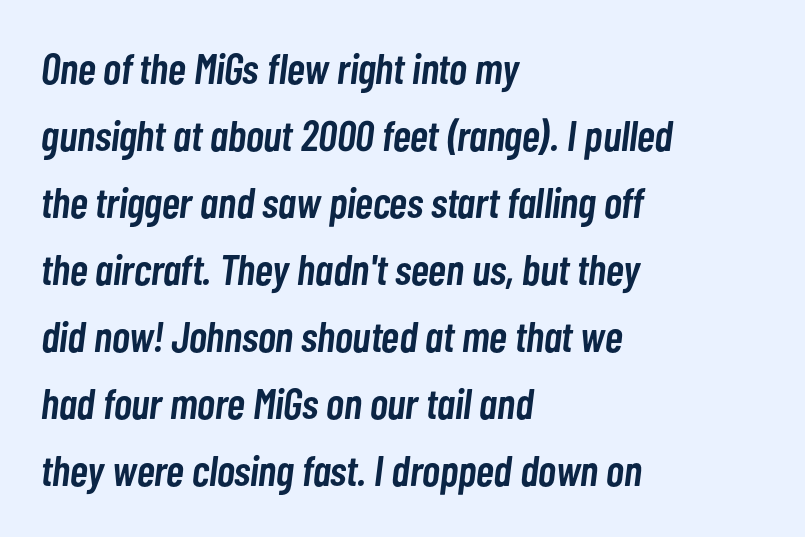
{"italic": "yes", "lean": "right", "slant_degrees": 7, "bold": "semi", "weight": "semibold", "width": "condensed", "stroke_contrast": "low", "x_height": "medium", "monospaced": "no", "underline": "no", "align": "left", "line_spacing": "normal", "line_spacing_ratio": 1.56, "letter_spacing": "normal", "letter_spacing_em": 0.0, "glyph_px": 43}
